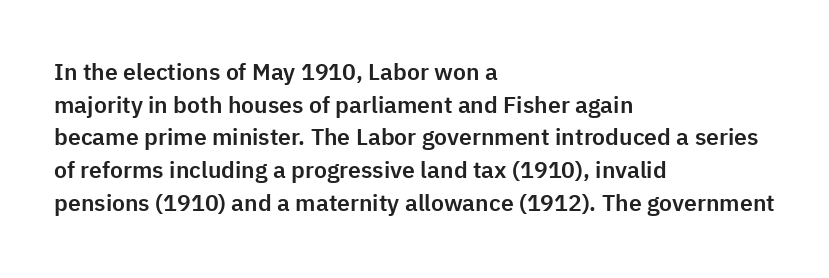
{"italic": "no", "underline": "no", "align": "left", "line_spacing": "normal", "line_spacing_ratio": 1.42, "letter_spacing": "normal", "letter_spacing_em": 0.0, "glyph_px": 23}
